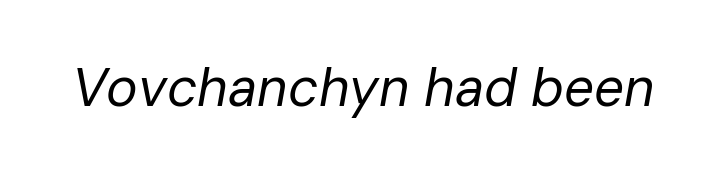
{"italic": "yes", "lean": "right", "slant_degrees": 10, "bold": "no", "weight": "regular", "width": "normal", "stroke_contrast": "low", "x_height": "medium", "monospaced": "no", "underline": "no", "letter_spacing": "normal", "letter_spacing_em": 0.0, "glyph_px": 53}
